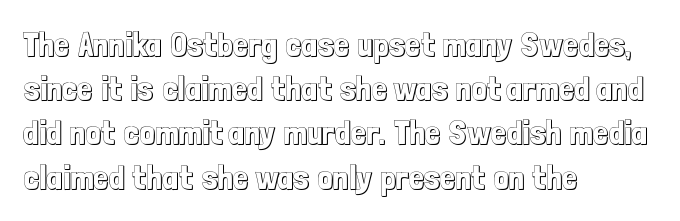
Q: Is the text italic (slanted)? A: No, it is upright.
Q: Is the text underlined? A: No.
Q: How is the paragraph aligned? A: Left-aligned.
Q: Is the spacing between letters normal or unusually wide? A: Normal.
Q: Is the spacing between lines tight, normal or loose? A: Normal.
Q: Width (condensed, normal, or wide)? A: Condensed.
Q: x-height? A: Medium.
Q: Monospaced? A: No.
